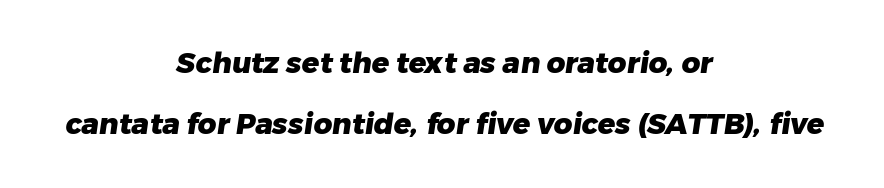
Q: Is the text bold? A: Yes.
Q: Is the typeface a serif or a sans-serif typeface? A: Sans-serif.
Q: Is the text underlined? A: No.
Q: How is the paragraph aligned? A: Centered.
Q: Is the spacing between letters normal or unusually wide? A: Normal.
Q: Is the spacing between lines tight, normal or loose? A: Loose.
Q: Width (condensed, normal, or wide)? A: Normal.
Q: Stroke contrast? A: Low.
Q: x-height? A: Medium.
Q: Monospaced? A: No.
